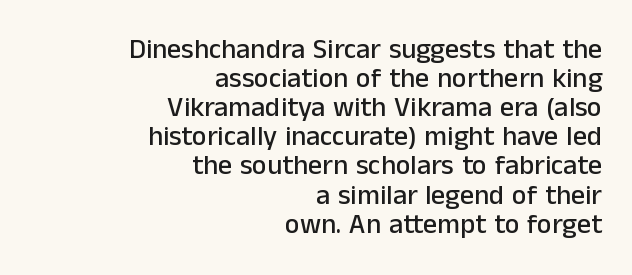
{"serif": "no", "italic": "no", "width": "normal", "stroke_contrast": "low", "x_height": "medium", "monospaced": "no", "underline": "no", "align": "right", "line_spacing": "tight", "line_spacing_ratio": 1.04, "letter_spacing": "normal", "letter_spacing_em": 0.0, "glyph_px": 28}
